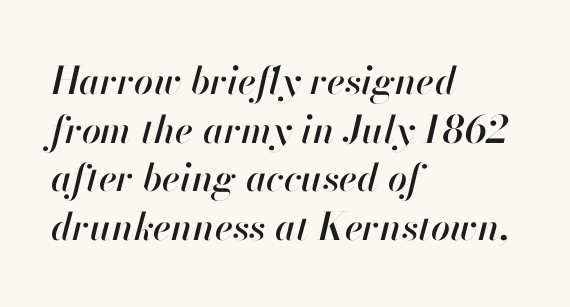
Q: Is the text italic (slanted)? A: Yes, it leans right by about 13 degrees.
Q: Is the text underlined? A: No.
Q: How is the paragraph aligned? A: Left-aligned.
Q: Is the spacing between letters normal or unusually wide? A: Normal.
Q: Is the spacing between lines tight, normal or loose? A: Normal.
Q: Width (condensed, normal, or wide)? A: Normal.
Q: Stroke contrast? A: High.
Q: x-height? A: Small.
Q: Monospaced? A: No.
